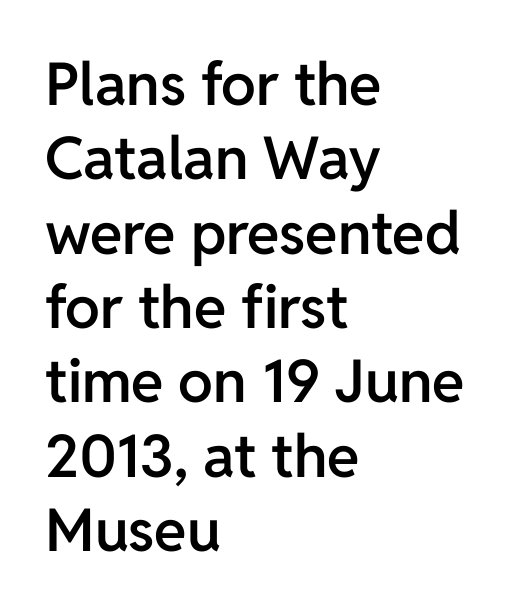
The image shows 59 px semibold sans-serif type, upright; set left-aligned, normal line spacing (1.26x), normal letter spacing, not underlined; low stroke contrast and a medium x-height.
